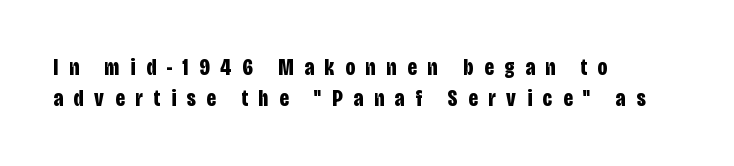
{"italic": "no", "bold": "yes", "underline": "no", "align": "left", "line_spacing": "normal", "line_spacing_ratio": 1.33, "letter_spacing": "wide", "letter_spacing_em": 0.47, "glyph_px": 23}
